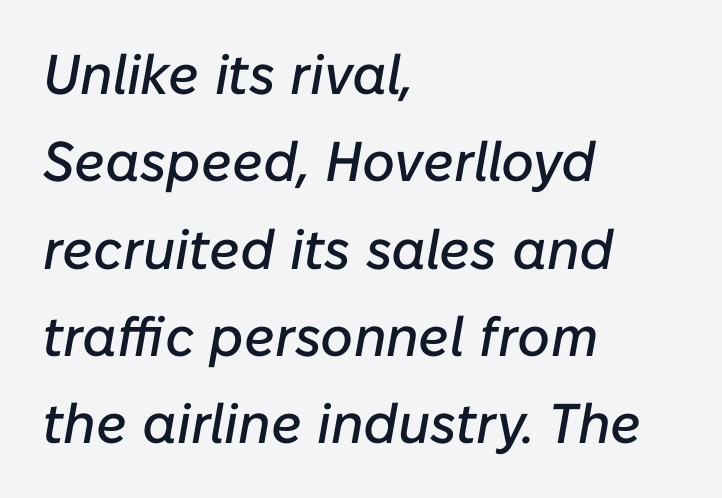
Words appear dense and cohesive because spacing is normal. Visually the block forms a straight wall on the left and a jagged coastline on the right. Descenders are the only things crossing below the line. Italic? Definitely — the glyphs are oblique. The passage shown stacks its lines at a standard gap. The letters advance in unequal steps, a hallmark of proportional type.
